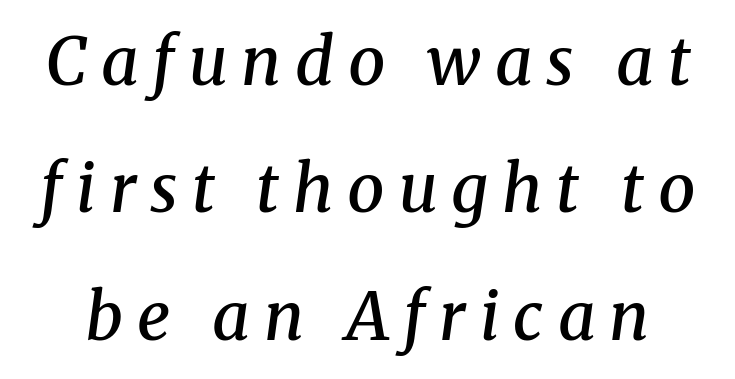
{"serif": "yes", "italic": "yes", "lean": "right", "slant_degrees": 8, "bold": "semi", "weight": "semibold", "width": "normal", "stroke_contrast": "medium", "x_height": "medium", "monospaced": "no", "underline": "no", "line_spacing": "loose", "line_spacing_ratio": 1.93, "letter_spacing": "wide", "letter_spacing_em": 0.21, "glyph_px": 66}
